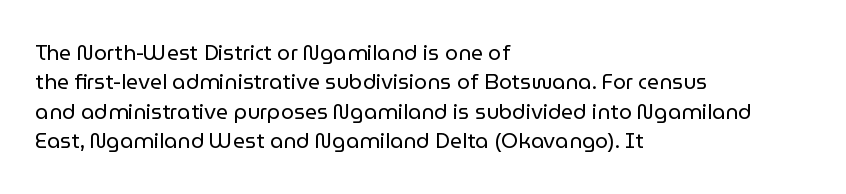
The image shows 21 px text type, upright; set left-aligned, normal line spacing (1.4x), normal letter spacing, not underlined.
